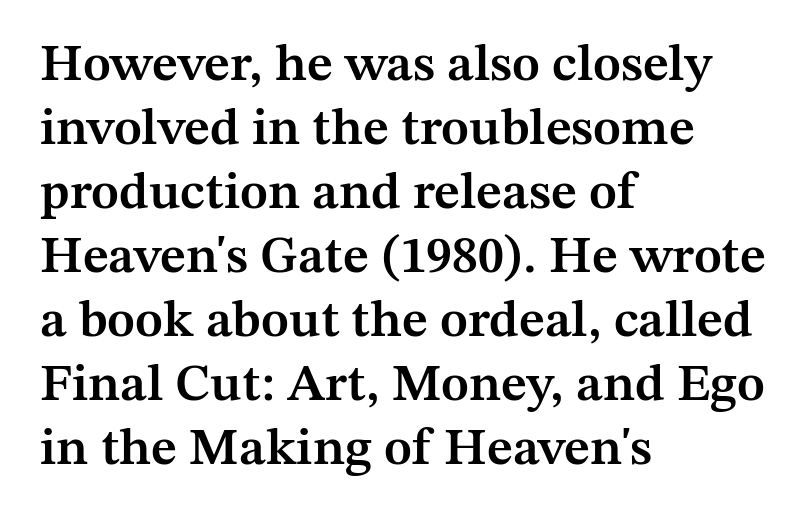
Typographically, this falls in the serif category. What stands out about the letter spacing? Nothing — it is the standard amount. A roman cut, with each character standing at attention. Stems and bowls a touch heavier than normal — semibold. The rendering uses natural spacing where letterforms have individual widths. Left-aligned paragraph, ragged on the right.
